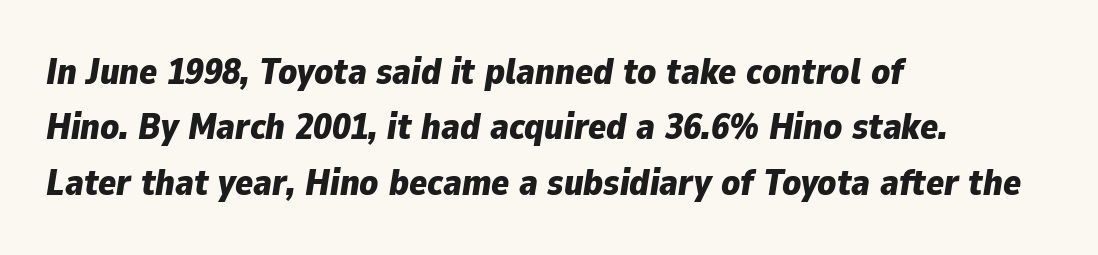
The image shows 37 px bold type, italic (leaning right); set left-aligned, normal line spacing (1.5x), normal letter spacing, not underlined; low stroke contrast and a medium x-height.
